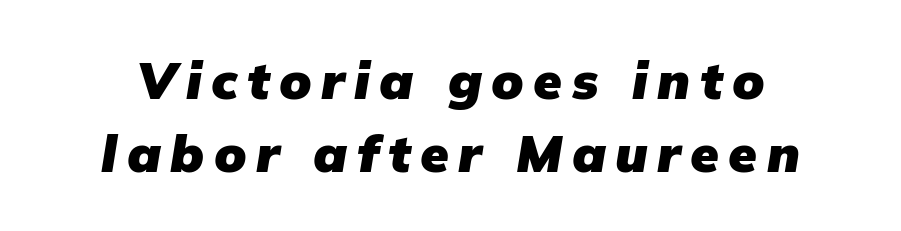
Q: Is the text bold? A: Yes.
Q: Is the text italic (slanted)? A: Yes, it leans right by about 9 degrees.
Q: Is the text underlined? A: No.
Q: Is the spacing between lines tight, normal or loose? A: Normal.
Q: Width (condensed, normal, or wide)? A: Normal.
Q: Stroke contrast? A: Low.
Q: x-height? A: Medium.
Q: Monospaced? A: No.
